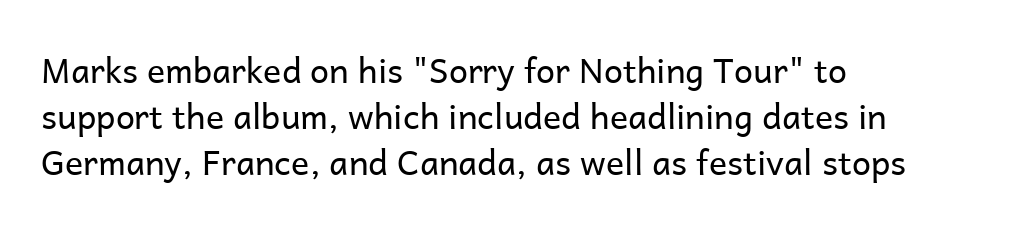
{"serif": "no", "italic": "no", "bold": "no", "weight": "regular", "width": "normal", "stroke_contrast": "low", "x_height": "medium", "monospaced": "no", "underline": "no", "align": "left", "line_spacing": "normal", "line_spacing_ratio": 1.35, "letter_spacing": "normal", "letter_spacing_em": 0.0, "glyph_px": 34}
